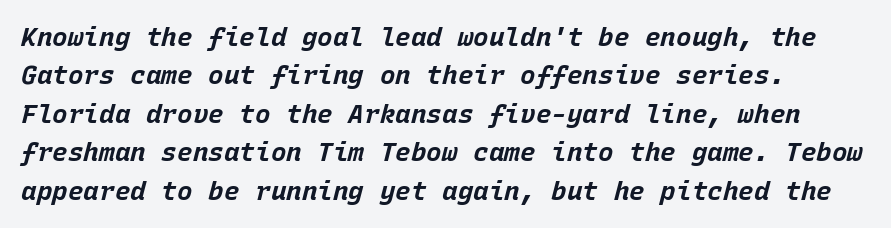
{"italic": "yes", "lean": "right", "slant_degrees": 15, "bold": "yes", "underline": "no", "line_spacing": "normal", "line_spacing_ratio": 1.48, "letter_spacing": "normal", "letter_spacing_em": 0.0, "glyph_px": 26}
